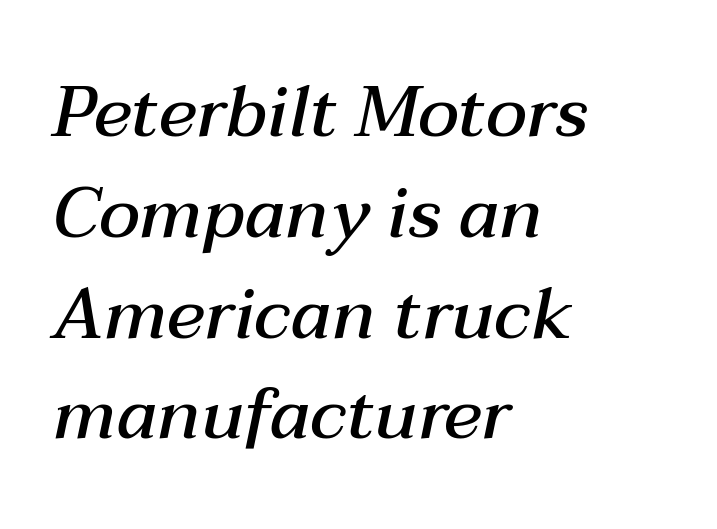
{"italic": "yes", "lean": "right", "slant_degrees": 12, "bold": "semi", "weight": "semibold", "width": "normal", "stroke_contrast": "medium", "x_height": "medium", "monospaced": "no", "underline": "no", "align": "left", "line_spacing": "normal", "line_spacing_ratio": 1.42, "letter_spacing": "normal", "letter_spacing_em": 0.0, "glyph_px": 71}
